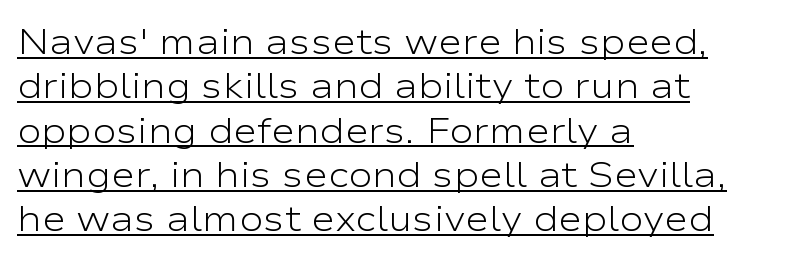
The face used here is rendered with its standard letterfit. Do the characters align in a grid? No, the font is proportional. Is there an underline? Yes — a line sits under the letters. Bold? No — there's no thickening of the strokes. Nothing sits at the stroke ends, so this counts as sans-serif.
